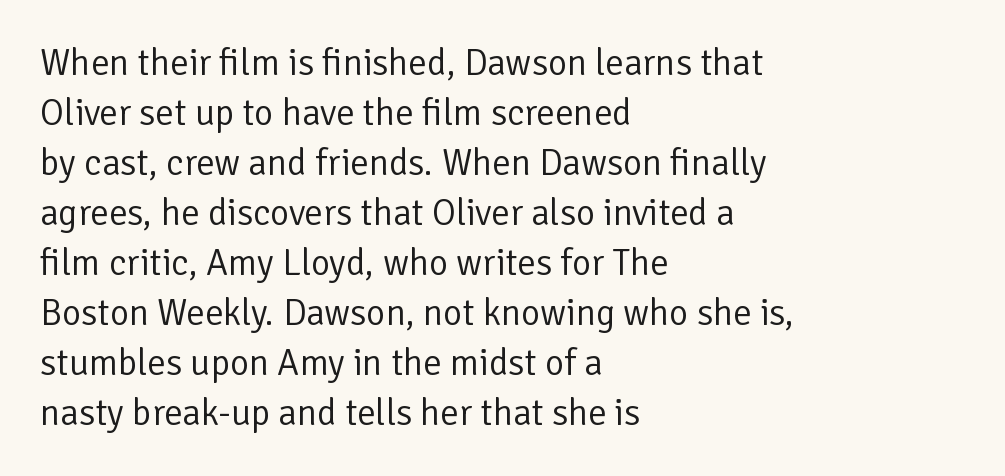
Q: Is the text bold? A: No.
Q: Is the text italic (slanted)? A: No, it is upright.
Q: Is the typeface a serif or a sans-serif typeface? A: Sans-serif.
Q: Is the text underlined? A: No.
Q: How is the paragraph aligned? A: Left-aligned.
Q: Is the spacing between letters normal or unusually wide? A: Normal.
Q: Is the spacing between lines tight, normal or loose? A: Normal.
Q: Width (condensed, normal, or wide)? A: Normal.
Q: Stroke contrast? A: Low.
Q: x-height? A: Medium.
Q: Monospaced? A: No.
